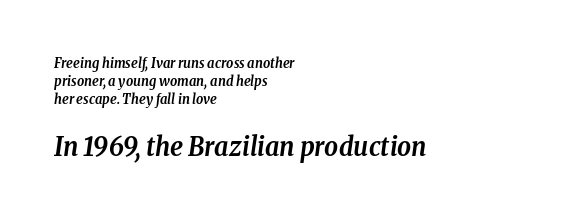
The space beneath each line is pristine and unruled. Strong, thick strokes mark this as bold type. Compared with a centered layout, this one pins lines to the left instead. The lower block of text is set noticeably larger than the block above it. The rendering keeps characters at their native spacing.
